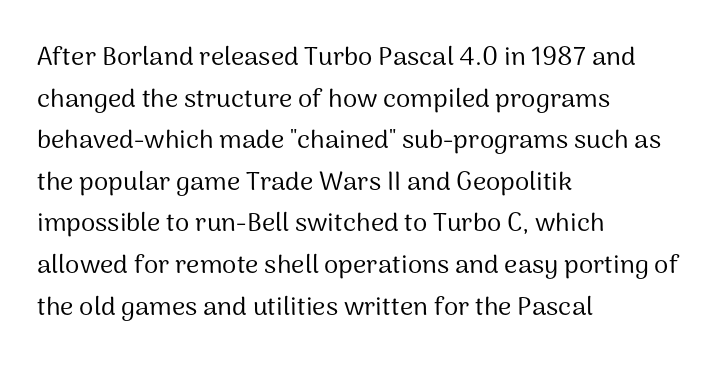
Rule under the text: the space is simply empty. One-word summary of the alignment: left. Stroke thickness stays within the range of a standard reading face or lighter. Rows of type keep a routine distance in the vertical direction. Ascenders rise straight up at ninety degrees. The tracking reads as untouched default to a designer's eye.
